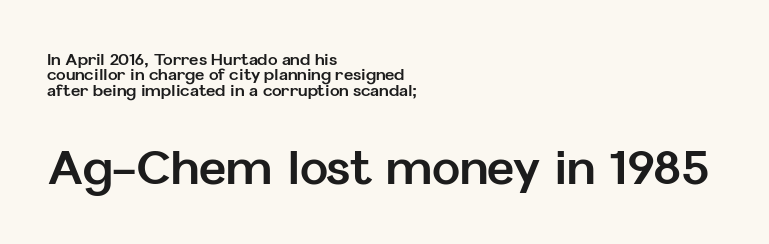
Q: Is the text bold? A: Yes.
Q: Is the text italic (slanted)? A: No, it is upright.
Q: Is the typeface a serif or a sans-serif typeface? A: Sans-serif.
Q: Is the text underlined? A: No.
Q: How is the paragraph aligned? A: Left-aligned.
Q: Is the spacing between letters normal or unusually wide? A: Normal.
Q: Is the spacing between lines tight, normal or loose? A: Tight.
Q: Which block of text is set in a larger size, the first (top) or the second (bottom)? A: The second (bottom) one.
Q: Width (condensed, normal, or wide)? A: Normal.
Q: Stroke contrast? A: Low.
Q: x-height? A: Medium.
Q: Monospaced? A: No.
